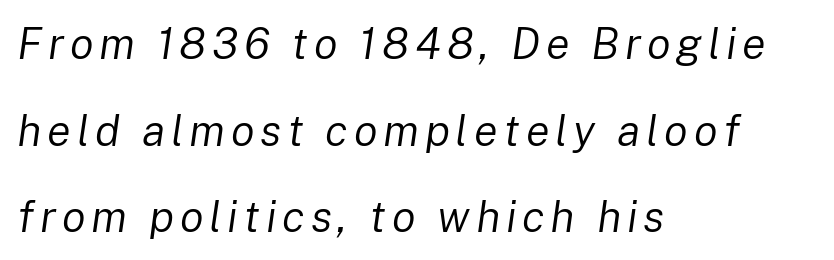
{"italic": "yes", "lean": "right", "slant_degrees": 8, "bold": "no", "weight": "regular", "width": "normal", "stroke_contrast": "low", "x_height": "medium", "monospaced": "no", "underline": "no", "align": "left", "line_spacing": "loose", "line_spacing_ratio": 1.97, "glyph_px": 44}
